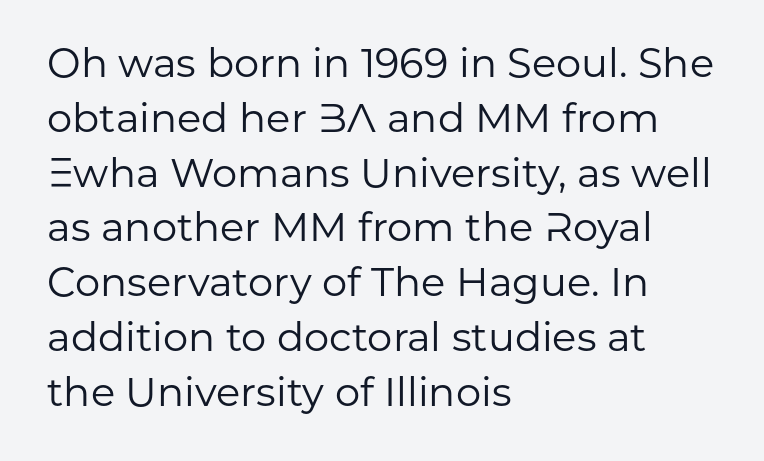
Q: Is the text bold? A: No.
Q: Is the text italic (slanted)? A: No, it is upright.
Q: Is the typeface a serif or a sans-serif typeface? A: Sans-serif.
Q: Is the text underlined? A: No.
Q: How is the paragraph aligned? A: Left-aligned.
Q: Is the spacing between letters normal or unusually wide? A: Normal.
Q: Is the spacing between lines tight, normal or loose? A: Normal.
Q: Width (condensed, normal, or wide)? A: Normal.
Q: Stroke contrast? A: Low.
Q: x-height? A: Medium.
Q: Monospaced? A: No.
